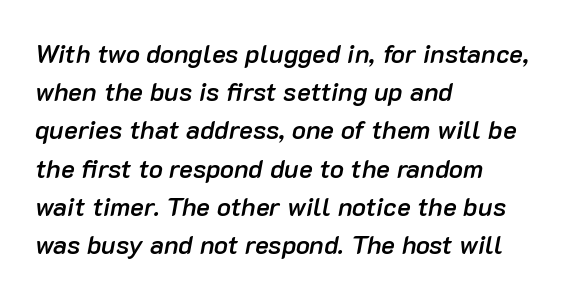
Descenders are the only things crossing below the line. Default kerning and tracking; the words read as compact shapes. Semibold letterforms, between regular and bold. The block of text has a typical density, with ordinary space between rows. Short and long lines alike share a common starting point at left. Is the type slanted? Yes — the strokes lean at a clear angle.
